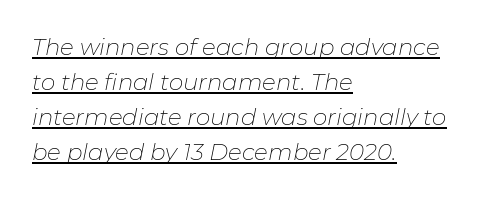
{"italic": "yes", "lean": "right", "slant_degrees": 11, "bold": "no", "underline": "yes", "align": "left", "line_spacing": "normal", "line_spacing_ratio": 1.52, "letter_spacing": "normal", "letter_spacing_em": 0.0, "glyph_px": 23}
